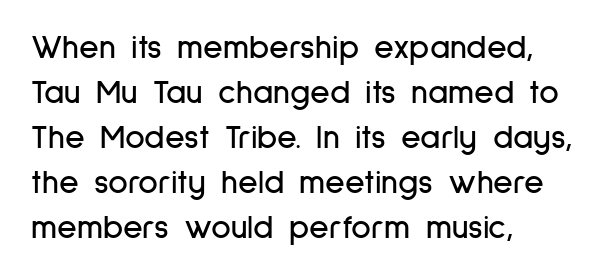
Q: Is the text italic (slanted)? A: No, it is upright.
Q: Is the typeface a serif or a sans-serif typeface? A: Sans-serif.
Q: Is the text underlined? A: No.
Q: How is the paragraph aligned? A: Left-aligned.
Q: Is the spacing between letters normal or unusually wide? A: Normal.
Q: Is the spacing between lines tight, normal or loose? A: Normal.
Q: Width (condensed, normal, or wide)? A: Condensed.
Q: Stroke contrast? A: Low.
Q: x-height? A: Medium.
Q: Monospaced? A: No.
